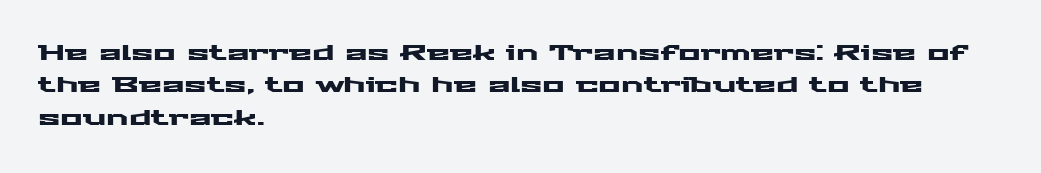
Q: Is the text italic (slanted)? A: No, it is upright.
Q: Is the text underlined? A: No.
Q: How is the paragraph aligned? A: Left-aligned.
Q: Is the spacing between letters normal or unusually wide? A: Normal.
Q: Is the spacing between lines tight, normal or loose? A: Normal.
